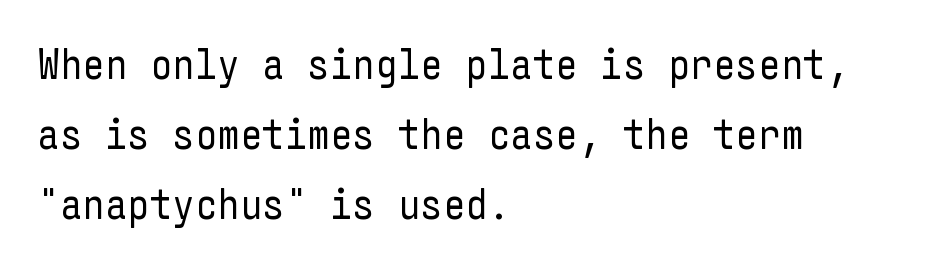
{"serif": "no", "italic": "no", "bold": "no", "weight": "regular", "width": "condensed", "stroke_contrast": "low", "x_height": "medium", "underline": "no", "align": "left", "line_spacing": "normal", "line_spacing_ratio": 1.59, "letter_spacing": "normal", "letter_spacing_em": 0.0, "glyph_px": 44}
